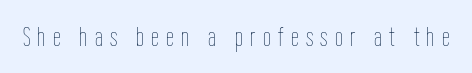
The image shows 28 px thin, condensed type, upright; set unusually wide letter spacing (+0.26 em), not underlined; low stroke contrast and a medium x-height.
